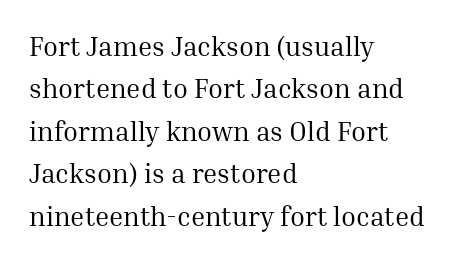
{"italic": "no", "bold": "no", "underline": "no", "align": "left", "line_spacing": "normal", "line_spacing_ratio": 1.57, "letter_spacing": "normal", "letter_spacing_em": 0.0, "glyph_px": 27}
